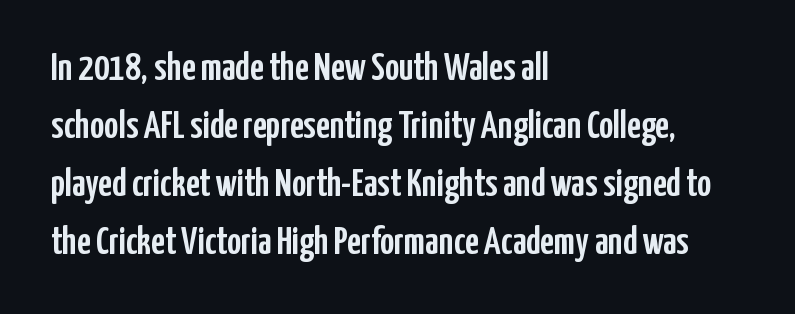
The image shows 39 px condensed sans-serif type, upright; set left-aligned, normal line spacing (1.49x), normal letter spacing, not underlined; low stroke contrast and a medium x-height.
